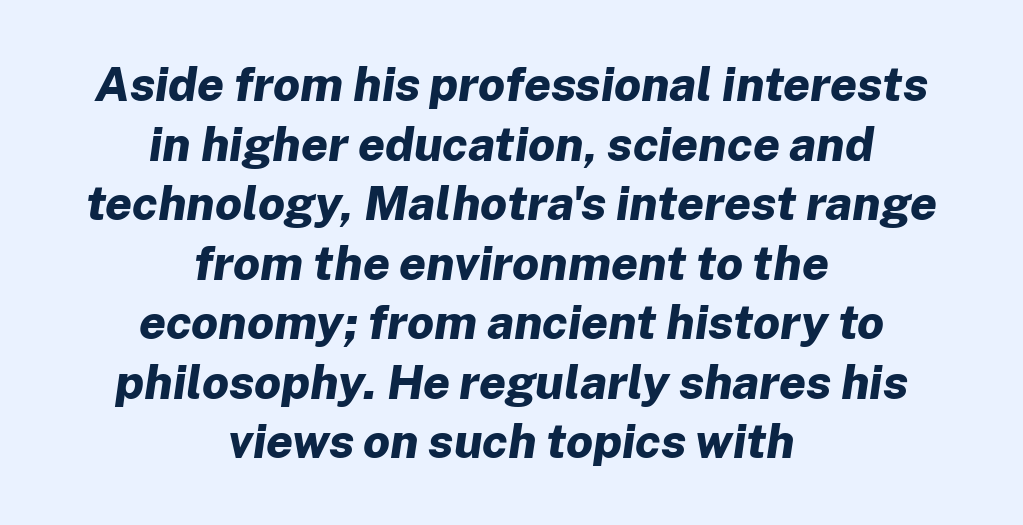
Each line is balanced around a shared central axis. You'd pick this weight for a headline — it's a proper bold. Think of a printed novel: that variable character pitch is what you see here. Bare-footed words on every line.
